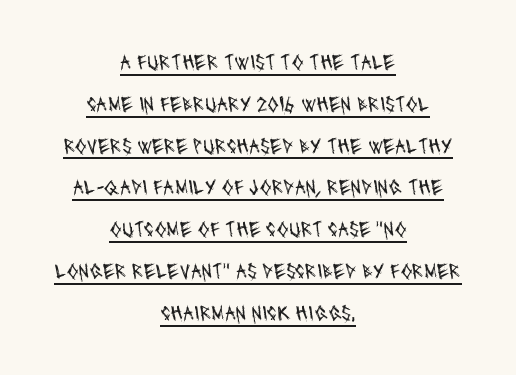
The image shows 22 px text type; set centered, loose line spacing (1.9x), normal letter spacing, underlined.
